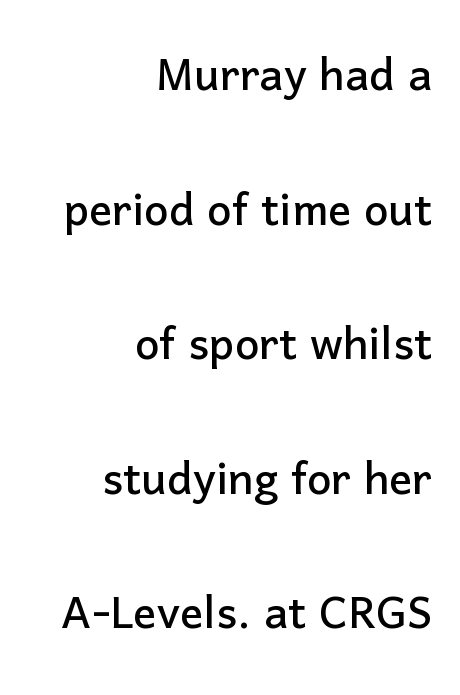
{"serif": "no", "italic": "no", "width": "normal", "stroke_contrast": "low", "x_height": "medium", "monospaced": "no", "underline": "no", "align": "right", "line_spacing": "loose", "line_spacing_ratio": 2.32, "letter_spacing": "normal", "letter_spacing_em": 0.0, "glyph_px": 58}
